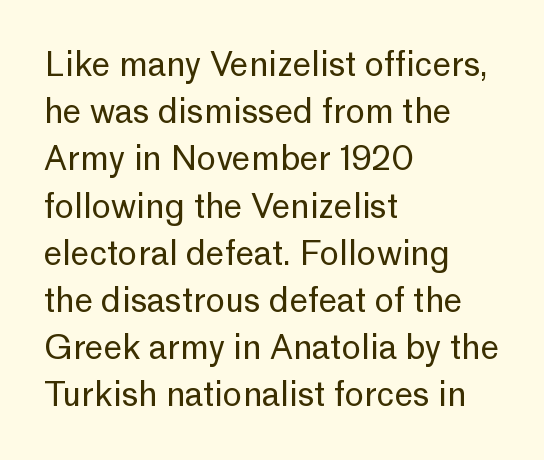
Q: Is the text bold? A: No.
Q: Is the text italic (slanted)? A: No, it is upright.
Q: Is the typeface a serif or a sans-serif typeface? A: Sans-serif.
Q: Is the text underlined? A: No.
Q: How is the paragraph aligned? A: Left-aligned.
Q: Is the spacing between letters normal or unusually wide? A: Normal.
Q: Is the spacing between lines tight, normal or loose? A: Normal.
Q: Width (condensed, normal, or wide)? A: Normal.
Q: Stroke contrast? A: Low.
Q: x-height? A: Medium.
Q: Monospaced? A: No.
